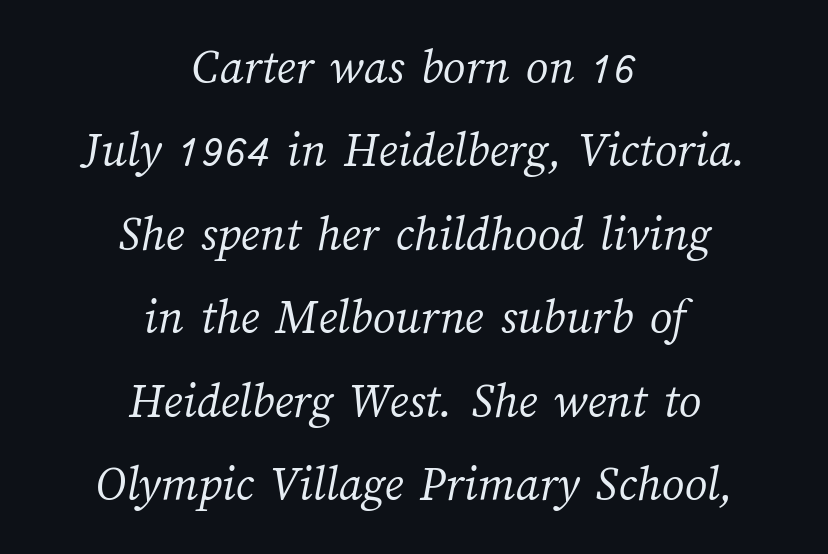
{"bold": "no", "weight": "light", "width": "normal", "stroke_contrast": "medium", "x_height": "medium", "monospaced": "no", "underline": "no", "align": "center", "line_spacing": "normal", "line_spacing_ratio": 1.67, "letter_spacing": "normal", "letter_spacing_em": 0.0, "glyph_px": 50}
